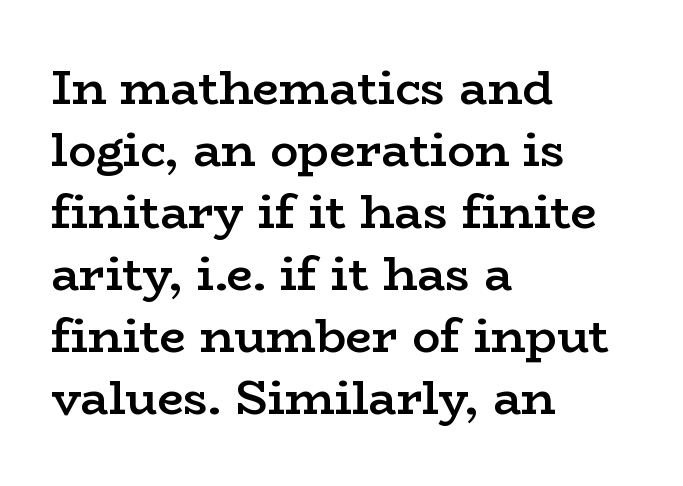
The image shows 47 px semibold, wide serif type, upright; set left-aligned, normal line spacing (1.32x), normal letter spacing, not underlined; low stroke contrast and a medium x-height.
